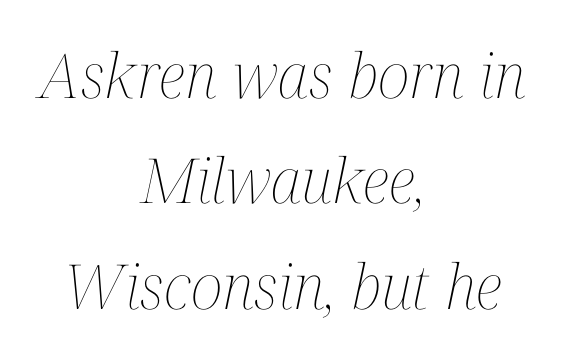
Q: Is the text bold? A: No.
Q: Is the text italic (slanted)? A: Yes, it leans right by about 12 degrees.
Q: Is the text underlined? A: No.
Q: How is the paragraph aligned? A: Centered.
Q: Is the spacing between letters normal or unusually wide? A: Normal.
Q: Is the spacing between lines tight, normal or loose? A: Normal.
Q: Width (condensed, normal, or wide)? A: Condensed.
Q: Stroke contrast? A: Medium.
Q: x-height? A: Medium.
Q: Monospaced? A: No.
